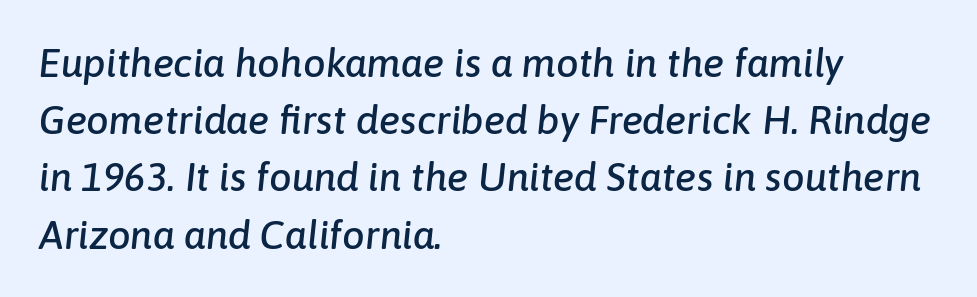
Q: Is the text italic (slanted)? A: Yes, it leans right by about 6 degrees.
Q: Is the text underlined? A: No.
Q: How is the paragraph aligned? A: Left-aligned.
Q: Is the spacing between letters normal or unusually wide? A: Normal.
Q: Is the spacing between lines tight, normal or loose? A: Normal.
Q: Width (condensed, normal, or wide)? A: Normal.
Q: Stroke contrast? A: Low.
Q: x-height? A: Medium.
Q: Monospaced? A: No.
